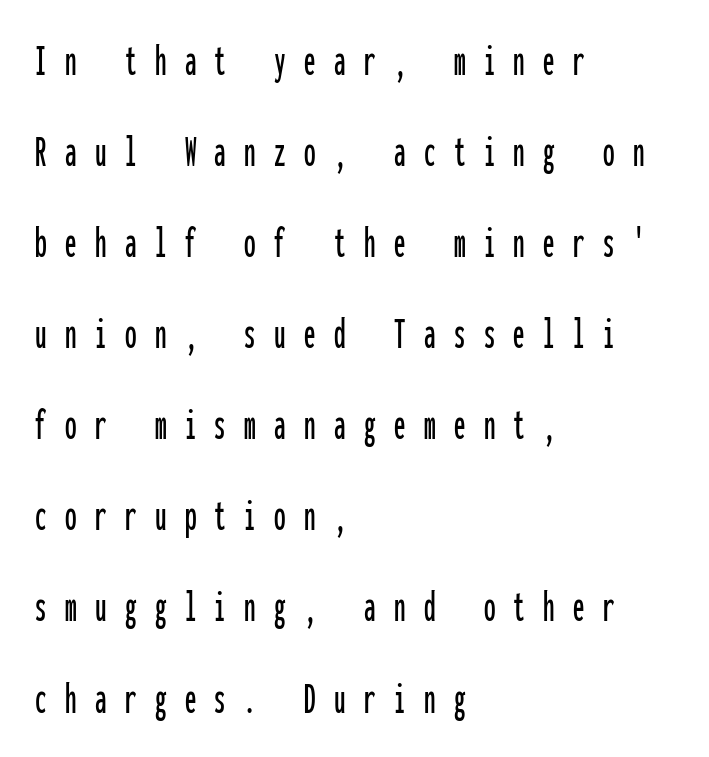
{"serif": "no", "italic": "no", "width": "condensed", "stroke_contrast": "low", "x_height": "medium", "monospaced": "yes", "underline": "no", "align": "left", "line_spacing": "loose", "line_spacing_ratio": 1.98, "letter_spacing": "wide", "letter_spacing_em": 0.4, "glyph_px": 46}
